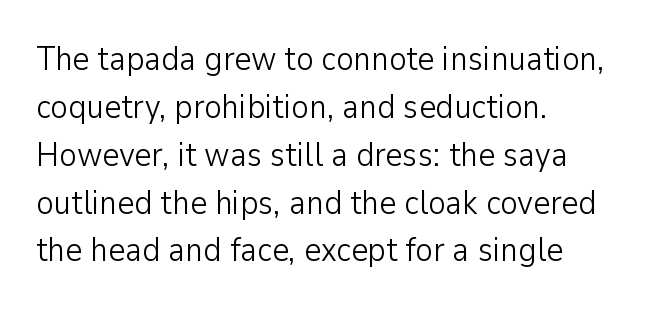
You can tell it's not italic because the verticals are truly vertical. Weight class: somewhere from thin through regular. The paragraph shown leans on its left margin. Font category for this specimen: sans-serif. A normal amount of white space separates one row of letters from the next.
